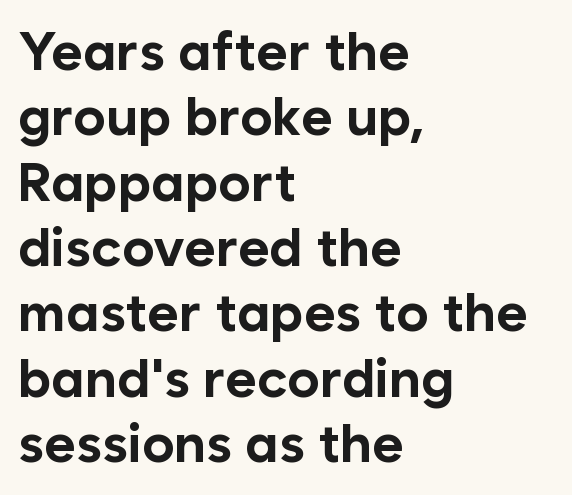
{"serif": "no", "italic": "no", "bold": "yes", "weight": "bold", "width": "normal", "stroke_contrast": "low", "x_height": "medium", "monospaced": "no", "underline": "no", "align": "left", "line_spacing_ratio": 1.21, "letter_spacing": "normal", "letter_spacing_em": 0.0, "glyph_px": 54}
